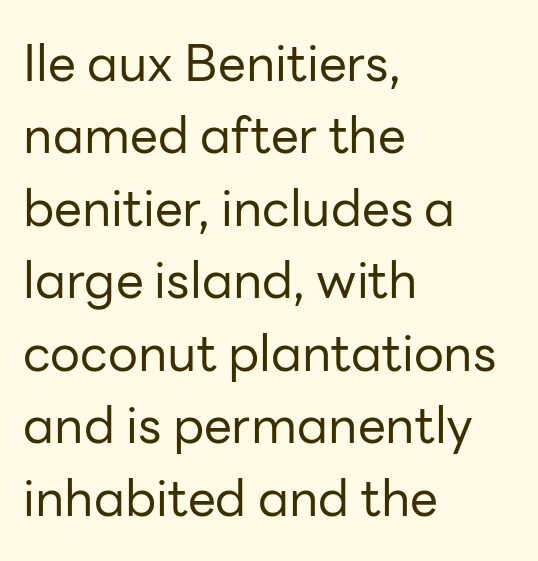
The image shows 50 px regular-weight sans-serif type, upright; set left-aligned, normal line spacing (1.45x), normal letter spacing, not underlined; low stroke contrast and a medium x-height.
